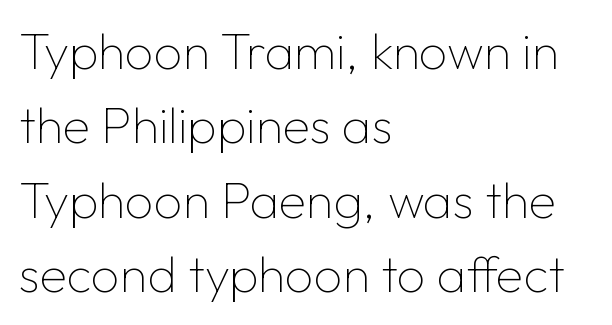
Q: Is the text bold? A: No.
Q: Is the text italic (slanted)? A: No, it is upright.
Q: Is the typeface a serif or a sans-serif typeface? A: Sans-serif.
Q: Is the text underlined? A: No.
Q: How is the paragraph aligned? A: Left-aligned.
Q: Is the spacing between letters normal or unusually wide? A: Normal.
Q: Is the spacing between lines tight, normal or loose? A: Normal.
Q: Width (condensed, normal, or wide)? A: Normal.
Q: Stroke contrast? A: Low.
Q: x-height? A: Medium.
Q: Monospaced? A: No.
